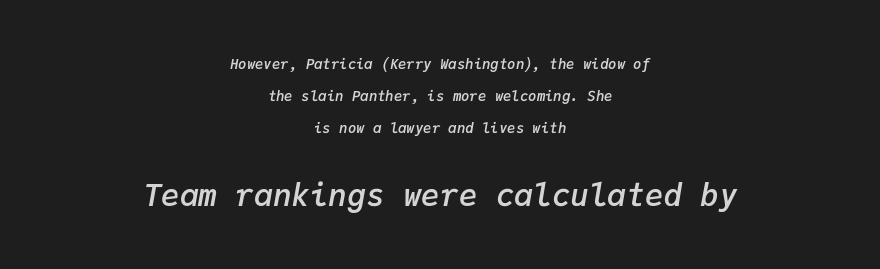
Q: Is the text bold? A: Semi-bold.
Q: Is the text italic (slanted)? A: Yes, it leans right by about 9 degrees.
Q: Is the text underlined? A: No.
Q: How is the paragraph aligned? A: Centered.
Q: Is the spacing between letters normal or unusually wide? A: Normal.
Q: Is the spacing between lines tight, normal or loose? A: Loose.
Q: Which block of text is set in a larger size, the first (top) or the second (bottom)? A: The second (bottom) one.
Q: Width (condensed, normal, or wide)? A: Normal.
Q: Stroke contrast? A: Low.
Q: x-height? A: Medium.
Q: Monospaced? A: Yes.
